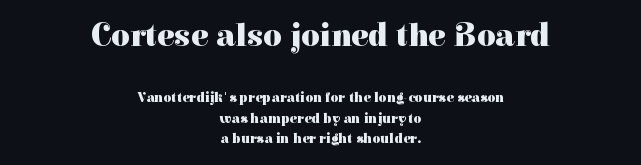
The image shows 32 px heavy serif type, upright; set centered, normal line spacing (1.46x), normal letter spacing, not underlined; the first (top) block is 2.29x larger; high stroke contrast and a medium x-height.
